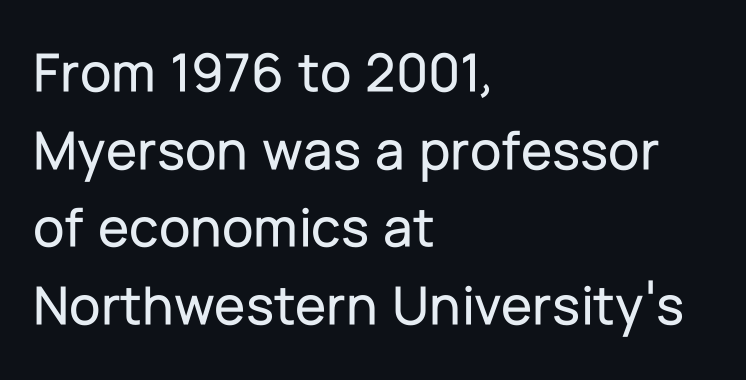
Varying glyph widths throughout — classic text-font behaviour. Alignment: flush left. The lines sit at an ordinary, default distance from one another. Is this a sans? Yes — the strokes have no serifs. The letters stand upright; this is a roman face. Compared with typical body copy, the letter spacing here is the same.
